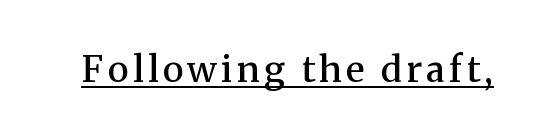
Q: Is the text bold? A: Semi-bold.
Q: Is the text italic (slanted)? A: No, it is upright.
Q: Is the typeface a serif or a sans-serif typeface? A: Serif.
Q: Is the text underlined? A: Yes.
Q: Width (condensed, normal, or wide)? A: Normal.
Q: Stroke contrast? A: Medium.
Q: x-height? A: Medium.
Q: Monospaced? A: No.
